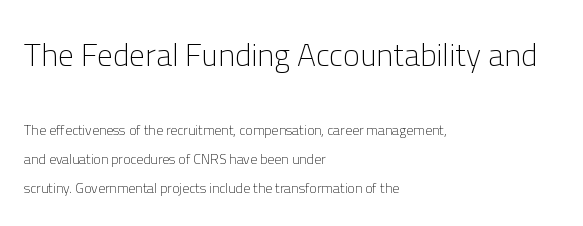
The image shows 32 px light sans-serif type, upright; set left-aligned, loose line spacing (2.08x), normal letter spacing, not underlined; the first (top) block is 2.29x larger; low stroke contrast and a medium x-height.
